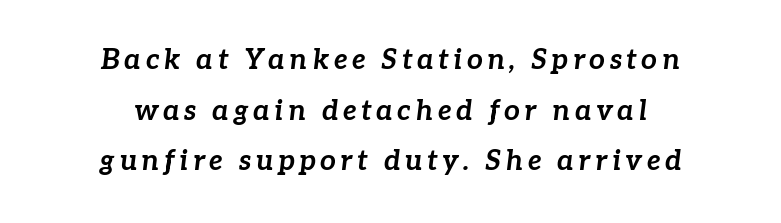
{"italic": "yes", "lean": "right", "slant_degrees": 7, "bold": "yes", "weight": "bold", "width": "normal", "stroke_contrast": "low", "x_height": "medium", "monospaced": "no", "underline": "no", "align": "center", "line_spacing_ratio": 1.81, "glyph_px": 28}
